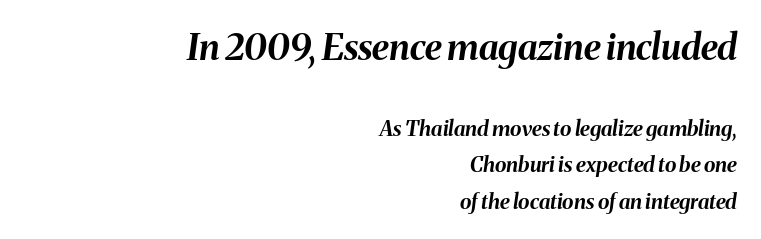
The image shows 36 px bold type, italic (leaning right); set right-aligned, line spacing 1.73x, normal letter spacing, not underlined; the first (top) block is 1.71x larger; medium stroke contrast and a medium x-height.
